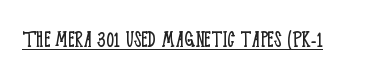
The letterforms sit at book weight or below. Posture: upright roman. Here the glyphs are tracked normally, forming tight word shapes. The words here are underlined.
